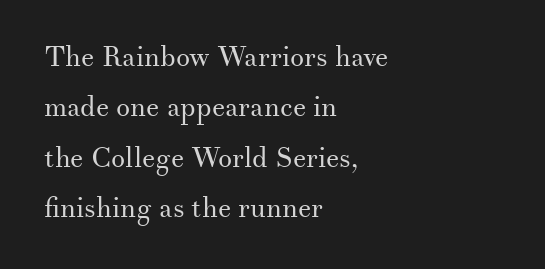
{"serif": "yes", "italic": "no", "bold": "no", "weight": "regular", "width": "normal", "stroke_contrast": "medium", "x_height": "small", "monospaced": "no", "underline": "no", "align": "left", "line_spacing_ratio": 1.8, "letter_spacing": "normal", "letter_spacing_em": 0.0, "glyph_px": 28}
